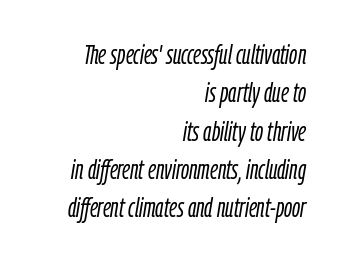
Q: Is the text bold? A: No.
Q: Is the text italic (slanted)? A: Yes, it leans right by about 9 degrees.
Q: Is the text underlined? A: No.
Q: How is the paragraph aligned? A: Right-aligned.
Q: Is the spacing between letters normal or unusually wide? A: Normal.
Q: Is the spacing between lines tight, normal or loose? A: Normal.
Q: Width (condensed, normal, or wide)? A: Condensed.
Q: Stroke contrast? A: Low.
Q: x-height? A: Medium.
Q: Monospaced? A: No.
